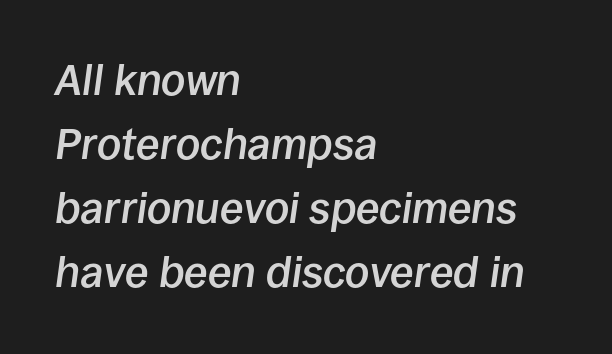
{"italic": "yes", "lean": "right", "slant_degrees": 8, "bold": "semi", "weight": "semibold", "width": "normal", "stroke_contrast": "low", "x_height": "large", "monospaced": "no", "underline": "no", "align": "left", "line_spacing": "normal", "line_spacing_ratio": 1.49, "letter_spacing": "normal", "letter_spacing_em": 0.0, "glyph_px": 43}
